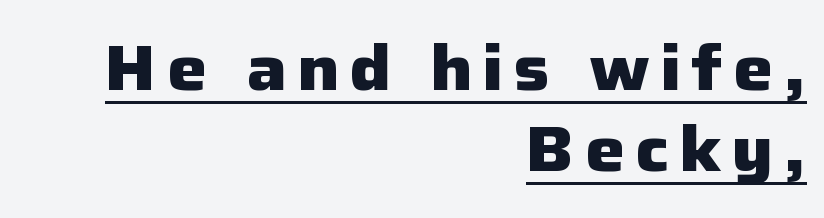
A full-strength bold gives these letters their thick strokes. The rendering uses a moderate line-height, typical for paragraphs. The compositor pushed each line to the right boundary. These lines were composed using upright roman letters. Varying glyph widths throughout — classic text-font behaviour. Emphasis is given by a line drawn under the lettering.
